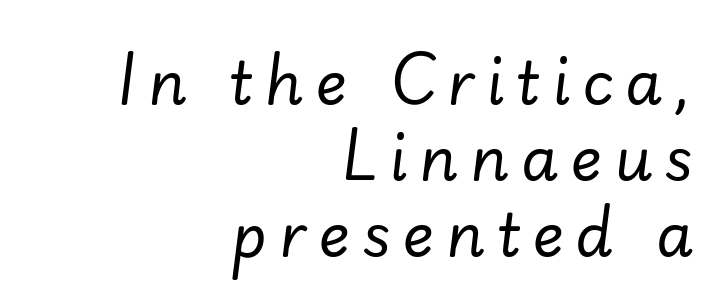
Q: Is the text bold? A: No.
Q: Is the text italic (slanted)? A: Yes, it leans right by about 7 degrees.
Q: Is the text underlined? A: No.
Q: How is the paragraph aligned? A: Right-aligned.
Q: Is the spacing between letters normal or unusually wide? A: Unusually wide.
Q: Is the spacing between lines tight, normal or loose? A: Normal.
Q: Width (condensed, normal, or wide)? A: Normal.
Q: Stroke contrast? A: Low.
Q: x-height? A: Small.
Q: Monospaced? A: No.
